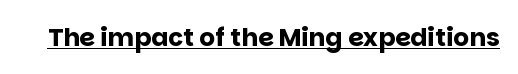
The face used here appears with an underline applied. Nope, not italic — everything's standing straight. This is heavy type, rendered in bold. Nobody touched the tracking dial on this one.
